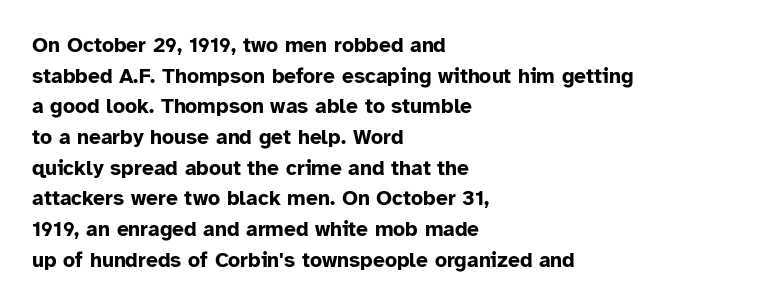
The image shows 21 px bold type, upright; set left-aligned, normal line spacing (1.46x), normal letter spacing, not underlined.
